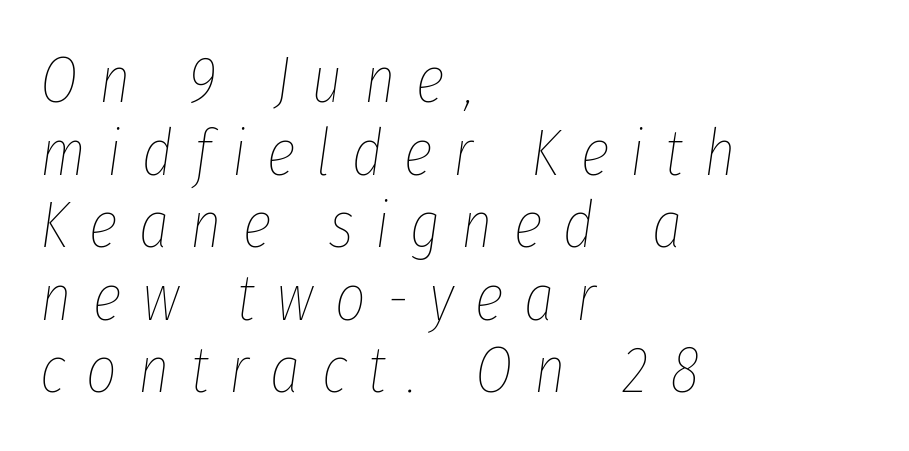
The zone under the glyphs is completely vacant. Short and long lines alike share a common starting point at left. The letters advance in unequal steps, a hallmark of proportional type. An italicized treatment has been applied to the whole sample. Honestly, the letter spacing is so wide it's the main thing you notice. Horizontal bands of white between lines are thin slivers.
